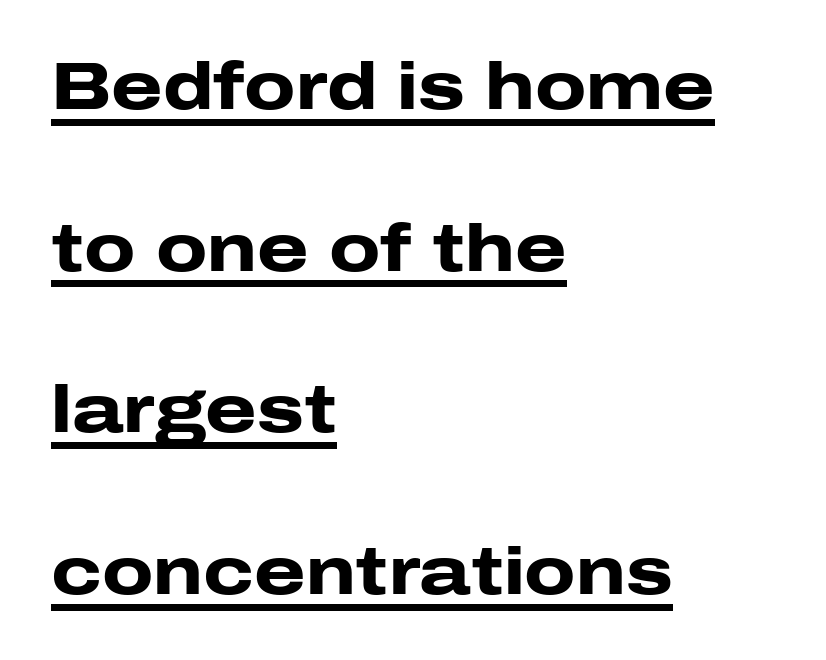
{"serif": "no", "italic": "no", "bold": "yes", "weight": "heavy", "width": "wide", "stroke_contrast": "low", "x_height": "medium", "monospaced": "no", "underline": "yes", "align": "left", "line_spacing": "loose", "line_spacing_ratio": 2.45, "letter_spacing": "normal", "letter_spacing_em": 0.0, "glyph_px": 66}
